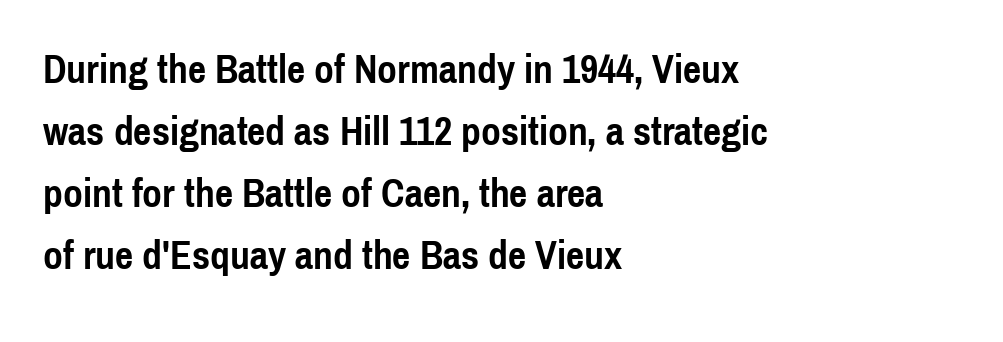
{"serif": "no", "italic": "no", "bold": "yes", "weight": "semibold", "width": "condensed", "x_height": "medium", "monospaced": "no", "underline": "no", "align": "left", "line_spacing": "normal", "line_spacing_ratio": 1.55, "letter_spacing": "normal", "letter_spacing_em": 0.0, "glyph_px": 40}
